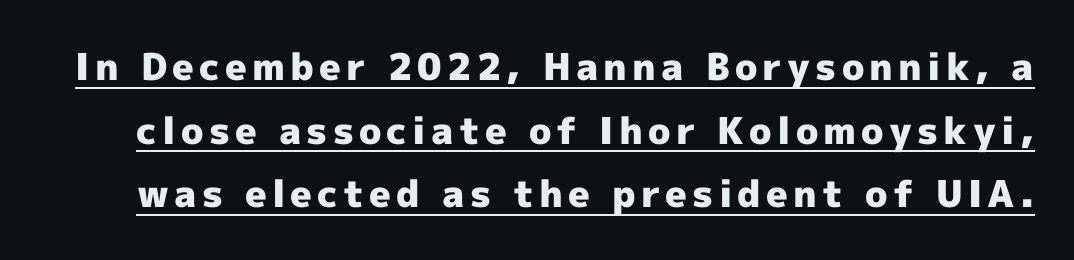
The image shows 37 px heavy sans-serif type, upright; set line spacing 1.72x, underlined; a medium x-height.
